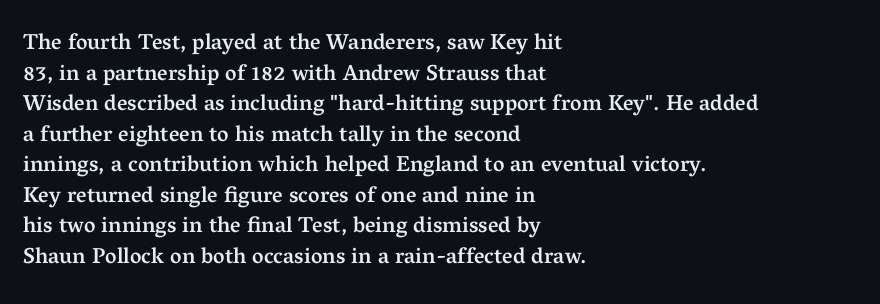
Q: Is the text bold? A: Semi-bold.
Q: Is the text italic (slanted)? A: No, it is upright.
Q: Is the text underlined? A: No.
Q: How is the paragraph aligned? A: Left-aligned.
Q: Is the spacing between letters normal or unusually wide? A: Normal.
Q: Is the spacing between lines tight, normal or loose? A: Normal.
